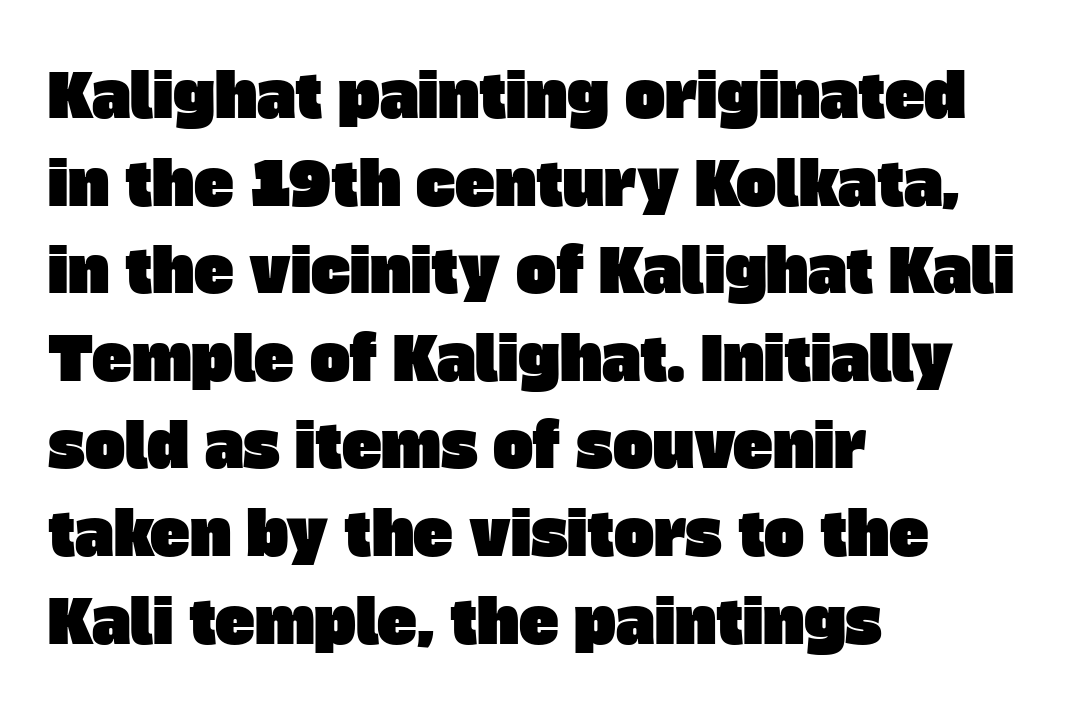
Q: Is the typeface a serif or a sans-serif typeface? A: Sans-serif.
Q: Is the text underlined? A: No.
Q: How is the paragraph aligned? A: Left-aligned.
Q: Is the spacing between letters normal or unusually wide? A: Normal.
Q: Is the spacing between lines tight, normal or loose? A: Normal.
Q: Width (condensed, normal, or wide)? A: Normal.
Q: Stroke contrast? A: Low.
Q: x-height? A: Large.
Q: Monospaced? A: No.
